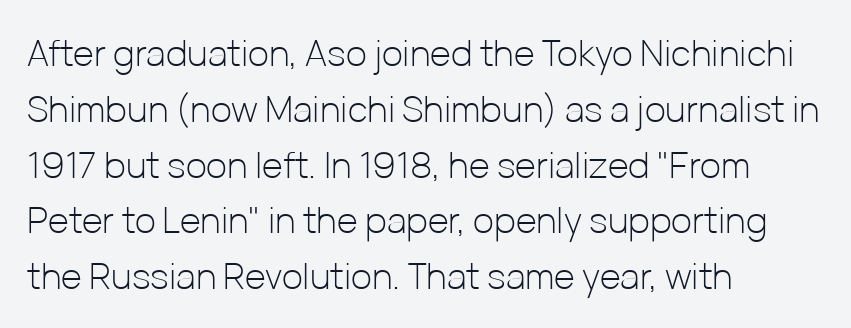
{"serif": "no", "italic": "no", "bold": "no", "weight": "light", "width": "normal", "stroke_contrast": "low", "x_height": "medium", "monospaced": "no", "underline": "no", "align": "left", "line_spacing": "normal", "line_spacing_ratio": 1.55, "letter_spacing": "normal", "letter_spacing_em": 0.0, "glyph_px": 36}
